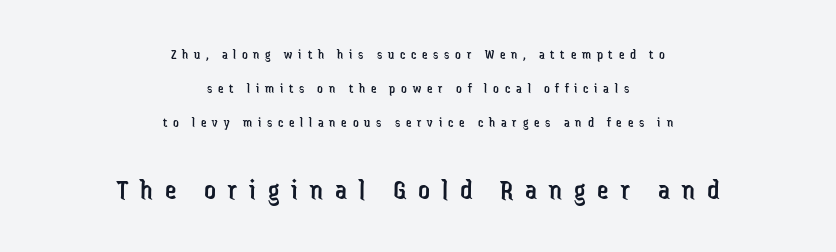
The image shows 29 px regular-weight, condensed sans-serif type, upright; set centered, loose line spacing (2.42x), unusually wide letter spacing (+0.41 em), not underlined; the second (bottom) block is 2.07x larger; low stroke contrast and a medium x-height.
